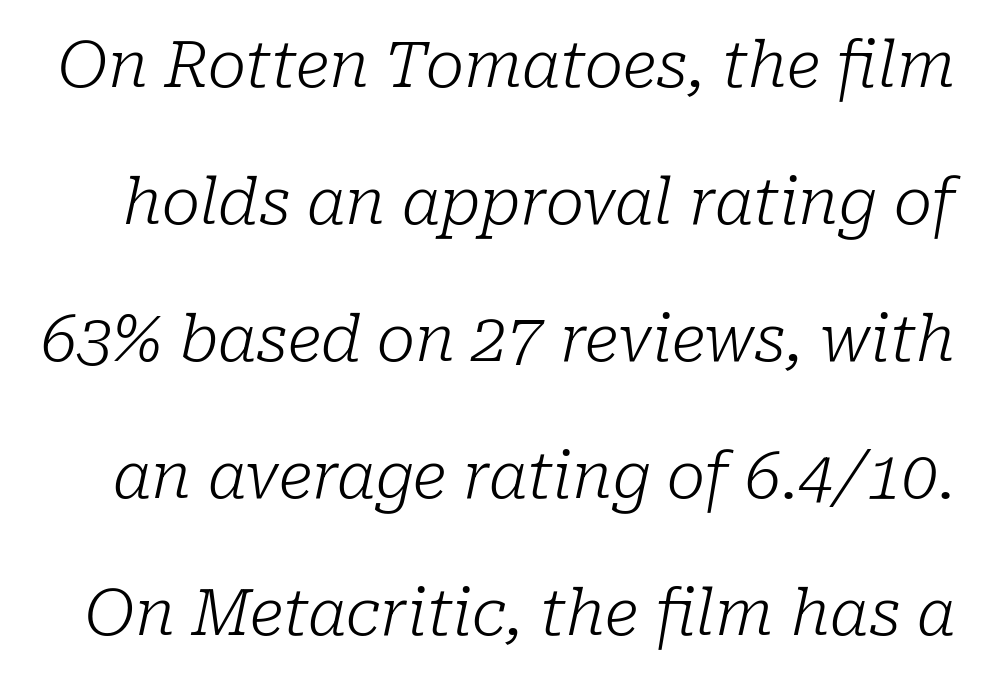
Q: Is the text bold? A: No.
Q: Is the text italic (slanted)? A: Yes, it leans right by about 10 degrees.
Q: Is the typeface a serif or a sans-serif typeface? A: Serif.
Q: Is the text underlined? A: No.
Q: Is the spacing between letters normal or unusually wide? A: Normal.
Q: Is the spacing between lines tight, normal or loose? A: Loose.
Q: Width (condensed, normal, or wide)? A: Normal.
Q: Stroke contrast? A: Low.
Q: x-height? A: Medium.
Q: Monospaced? A: No.
